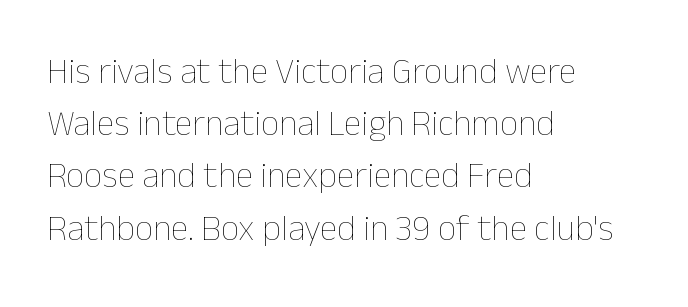
The type is set solid horizontally, with unmodified tracking. Looks like regular typesetting: each glyph gets only the width it needs. Ink coverage per letter is moderate at most. The lettering stays uniformly vertical, giving the passage a roman look.
